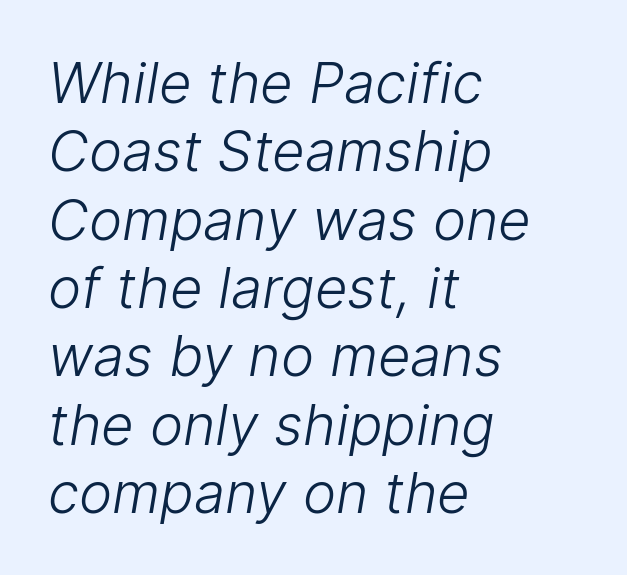
The image shows 56 px light sans-serif type; set left-aligned, line spacing 1.22x, normal letter spacing, not underlined; low stroke contrast and a medium x-height.
